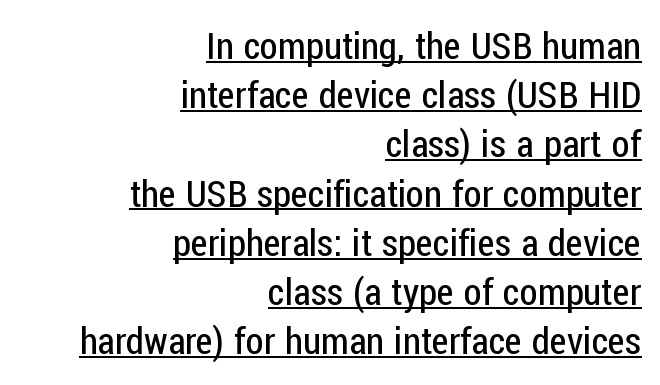
Notice how the stems are strictly vertical — no italics here. Note the varied advance widths — an 'i' is clearly narrower than an 'm'. Each stroke keeps to a modest, everyday thickness or less. Typeset ragged left — the right edge is the straight one. The letters sit at their default tracking, neither squeezed nor spread.
